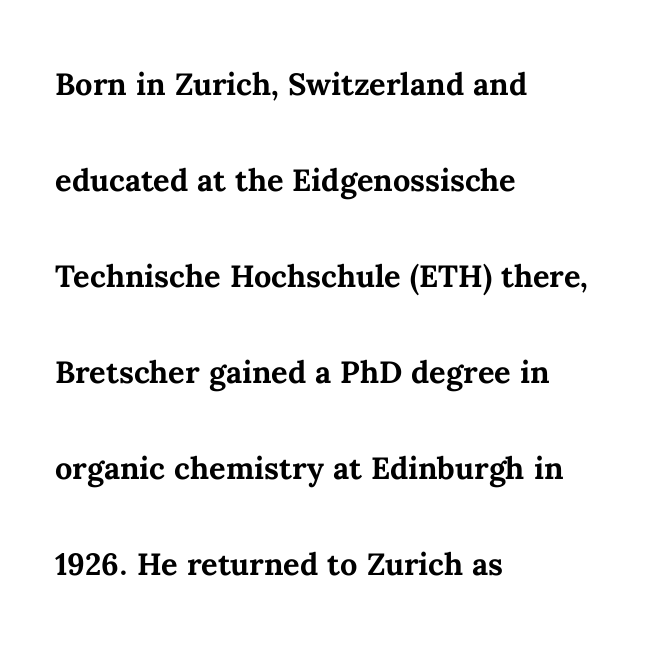
The lettering stays uniformly vertical, giving the passage a roman look. These lines are rendered in a variable-pitch font. This sample trades compactness for vertical openness between lines. Spacing between characters is what you'd get straight out of the box. A clean baseline with only descenders dipping below it.
